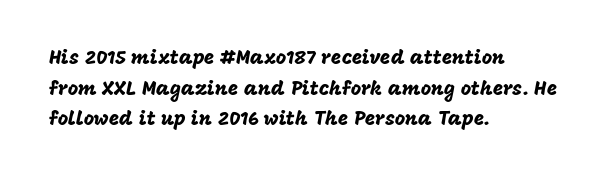
The image shows 20 px text type; set left-aligned, normal line spacing (1.53x), normal letter spacing, not underlined.
